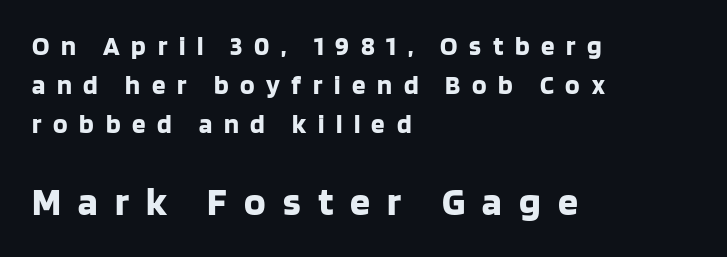
These lines sit exactly where default settings would place them. Look at the stroke-to-counter ratio: heavy, a bold. Which margin do the lines hug? The left one — the right edge is uneven. No feet cap the strokes, marking this as sans-serif type. This is roman type, the default non-slanted kind.
